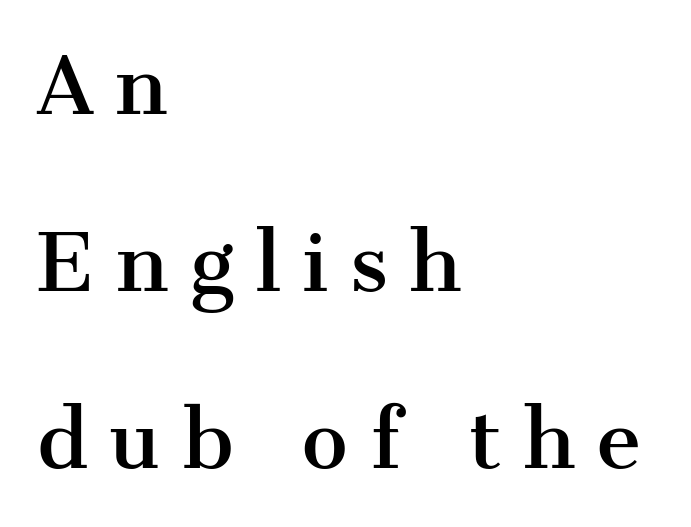
The image shows 78 px serif type, upright; set left-aligned, loose line spacing (2.27x), unusually wide letter spacing (+0.27 em), not underlined; medium stroke contrast and a medium x-height.
